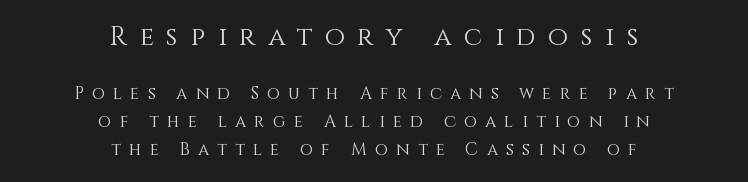
Q: Is the text bold? A: No.
Q: Is the text italic (slanted)? A: No, it is upright.
Q: Is the text underlined? A: No.
Q: How is the paragraph aligned? A: Centered.
Q: Is the spacing between letters normal or unusually wide? A: Unusually wide.
Q: Is the spacing between lines tight, normal or loose? A: Normal.
Q: Which block of text is set in a larger size, the first (top) or the second (bottom)? A: The first (top) one.
